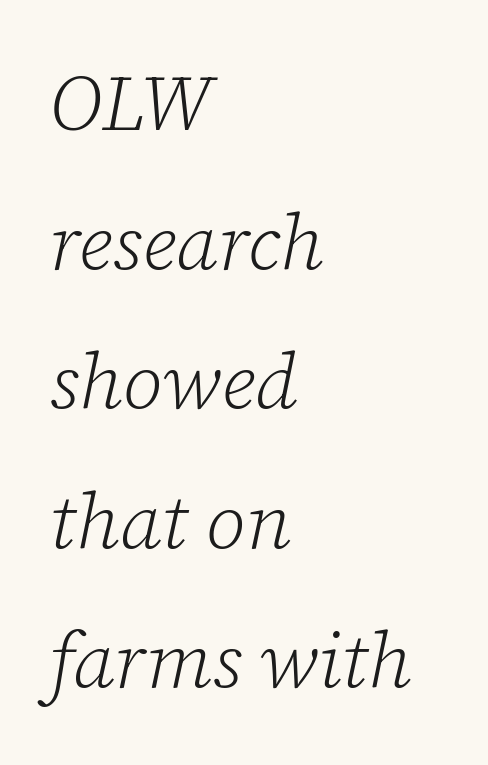
The image shows 78 px light serif type, italic (leaning right); set left-aligned, line spacing 1.79x, normal letter spacing, not underlined; low stroke contrast and a medium x-height.
